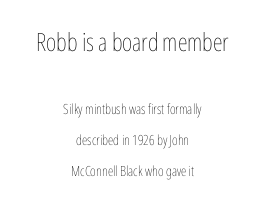
The image shows 25 px text type, upright; set centered, loose line spacing (2.2x), normal letter spacing, not underlined; the first (top) block is 1.79x larger.
